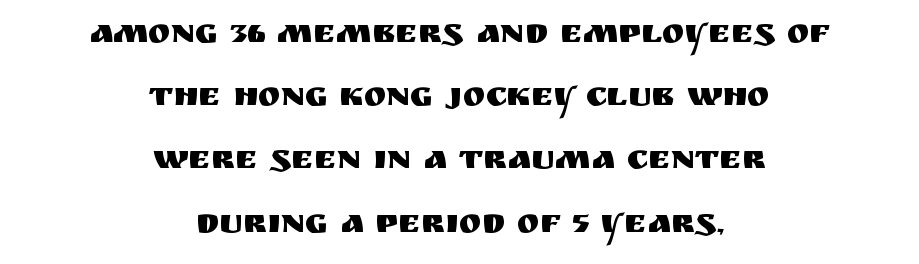
Q: Is the text italic (slanted)? A: No, it is upright.
Q: Is the typeface a serif or a sans-serif typeface? A: Sans-serif.
Q: Is the text underlined? A: No.
Q: How is the paragraph aligned? A: Centered.
Q: Is the spacing between letters normal or unusually wide? A: Normal.
Q: Width (condensed, normal, or wide)? A: Normal.
Q: Stroke contrast? A: Medium.
Q: x-height? A: Large.
Q: Monospaced? A: No.
